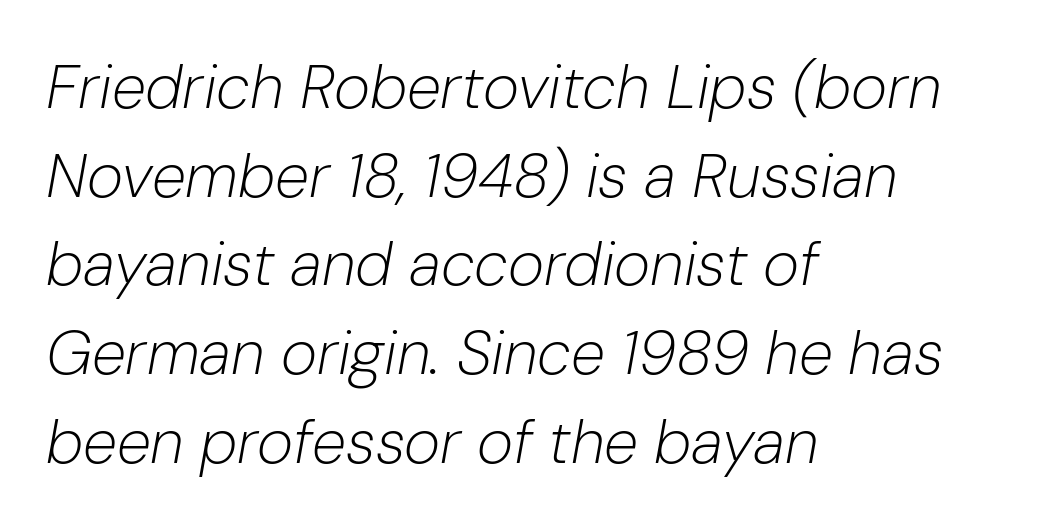
If you drew a ruler down the left edge, every line would touch it. The designer left line spacing at the default. The area under the type is left untouched. A typesetter would call this zero additional tracking. The glyphs look as if they've been sheared to an angle. A light-to-regular cut is what we see here.
